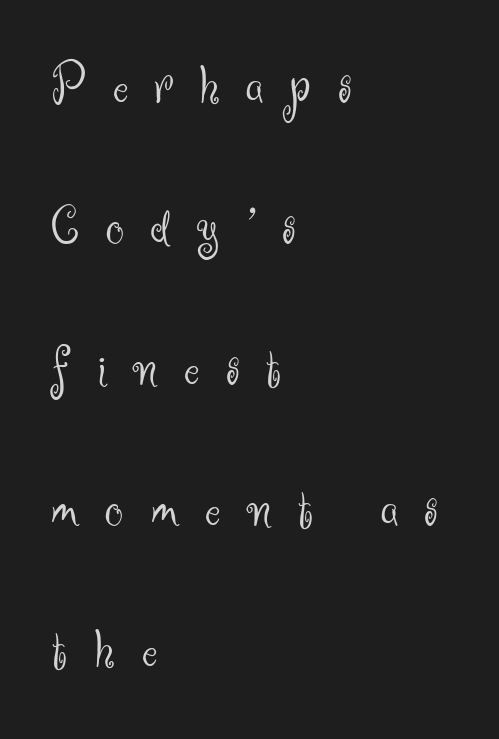
A typesetter would call this proportional, since set widths differ per character. Line spacing here is loose. Type without underlining. No feet cap the strokes, marking this as sans-serif type. Stroke mass is kept to a normal reading level or below. Does the copy run flush right? No — it runs flush left.
